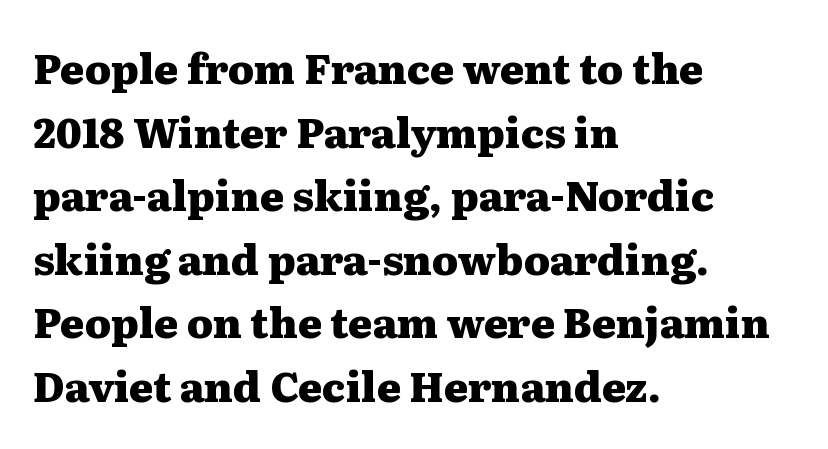
Q: Is the text bold? A: Yes.
Q: Is the text italic (slanted)? A: No, it is upright.
Q: Is the typeface a serif or a sans-serif typeface? A: Serif.
Q: Is the text underlined? A: No.
Q: How is the paragraph aligned? A: Left-aligned.
Q: Is the spacing between letters normal or unusually wide? A: Normal.
Q: Is the spacing between lines tight, normal or loose? A: Normal.
Q: Width (condensed, normal, or wide)? A: Wide.
Q: Stroke contrast? A: Medium.
Q: x-height? A: Medium.
Q: Monospaced? A: No.
